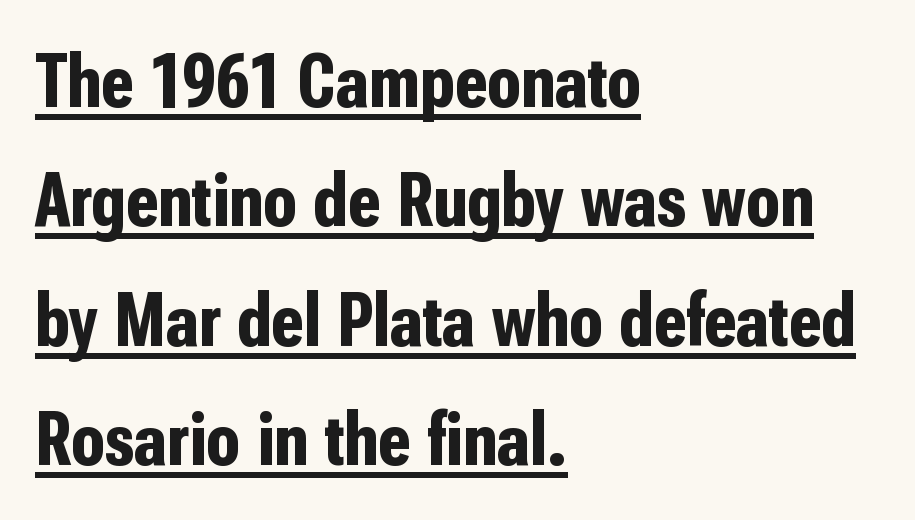
The characters look thick and weighty, a clear bold. Has an underline been added? It has. When letters stand straight like this, we call the style roman or upright. Do the characters align in a grid? No, the font is proportional. Layout note: lines flush left.
